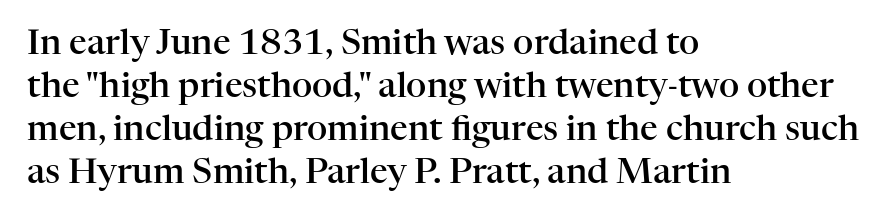
{"serif": "yes", "italic": "no", "bold": "semi", "weight": "semibold", "width": "normal", "stroke_contrast": "high", "x_height": "medium", "monospaced": "no", "underline": "no", "align": "left", "line_spacing_ratio": 1.23, "letter_spacing": "normal", "letter_spacing_em": 0.0, "glyph_px": 35}
